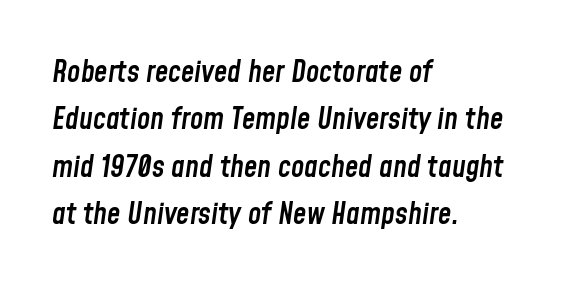
Q: Is the text bold? A: Semi-bold.
Q: Is the text italic (slanted)? A: Yes, it leans right by about 8 degrees.
Q: Is the text underlined? A: No.
Q: How is the paragraph aligned? A: Left-aligned.
Q: Is the spacing between letters normal or unusually wide? A: Normal.
Q: Is the spacing between lines tight, normal or loose? A: Normal.
Q: Width (condensed, normal, or wide)? A: Condensed.
Q: Stroke contrast? A: Low.
Q: x-height? A: Medium.
Q: Monospaced? A: No.
